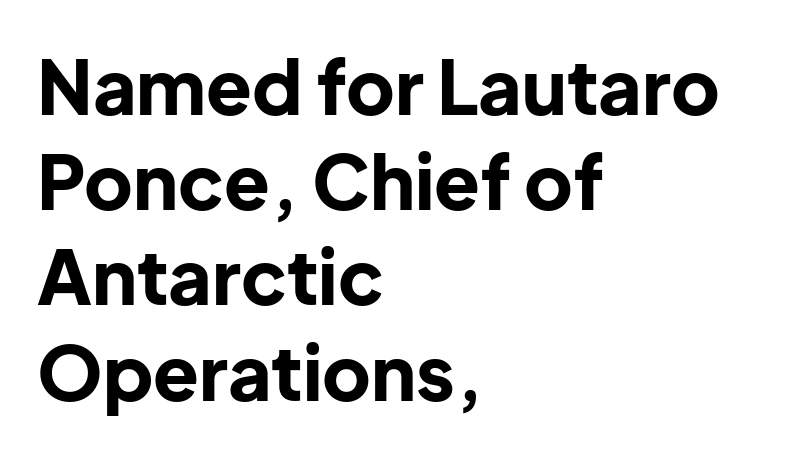
{"serif": "no", "italic": "no", "bold": "yes", "weight": "bold", "width": "normal", "stroke_contrast": "low", "x_height": "medium", "monospaced": "no", "underline": "no", "align": "left", "line_spacing": "normal", "line_spacing_ratio": 1.27, "letter_spacing": "normal", "letter_spacing_em": 0.0, "glyph_px": 75}
